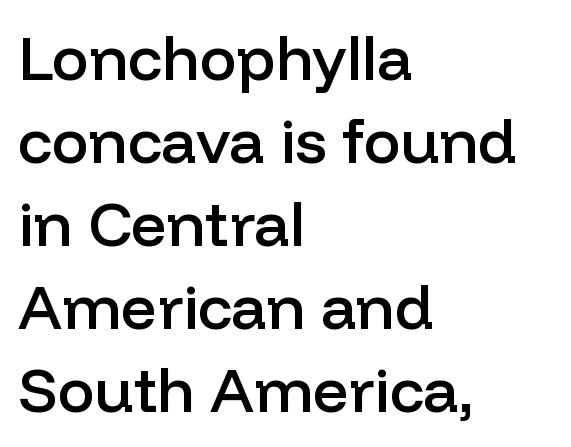
Is this a fixed-width face? No — the glyphs have proportional, varying widths. The string is rendered with underlining switched off. A bit beefed up — I'd call it semibold rather than bold. You can tell it's not italic because the verticals are truly vertical. One glance says typical: line gaps are just what's usual.
